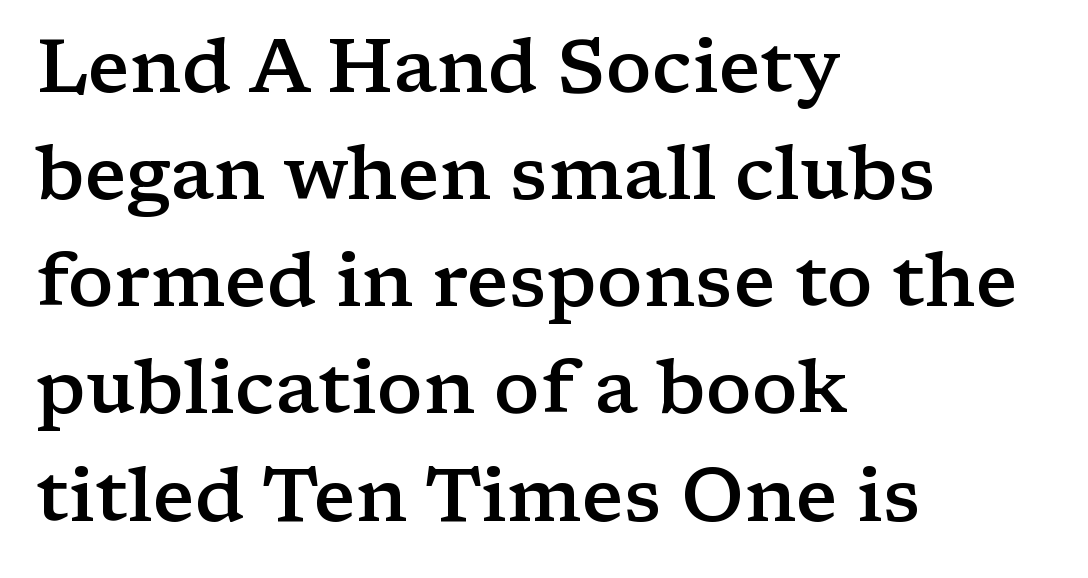
Posture: straight, roman, zero tilt. Every row of glyphs begins at an identical x-position on the left. Is there much room between lines? A standard amount, neither cramped nor airy. The typeface chosen for these lines features serifs.
